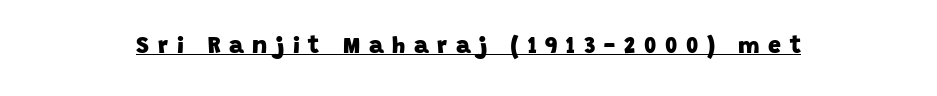
This is underlined copy, the kind a proofreader might mark for attention. Emphasis by weight is at full strength: bold. Characters follow at a spacing far wider than the type designer built in.
